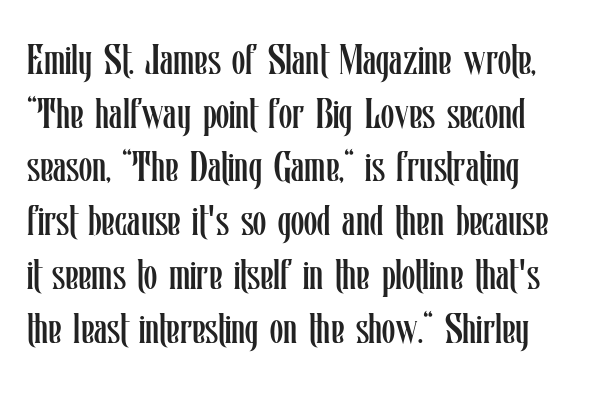
The image shows 43 px regular-weight, condensed type, upright; set normal line spacing (1.25x), normal letter spacing, not underlined; low stroke contrast and a medium x-height.
